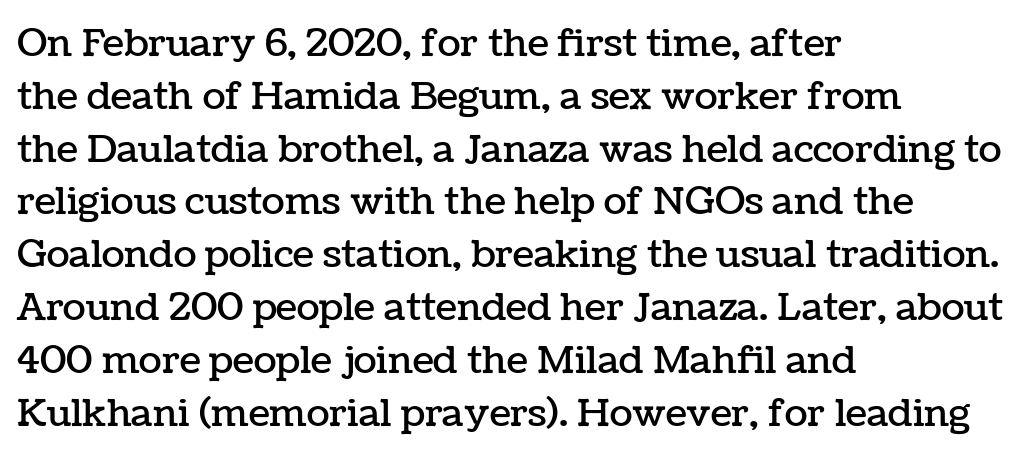
The image shows 38 px text type, upright; set left-aligned, normal line spacing (1.39x), normal letter spacing, not underlined; low stroke contrast and a medium x-height.
